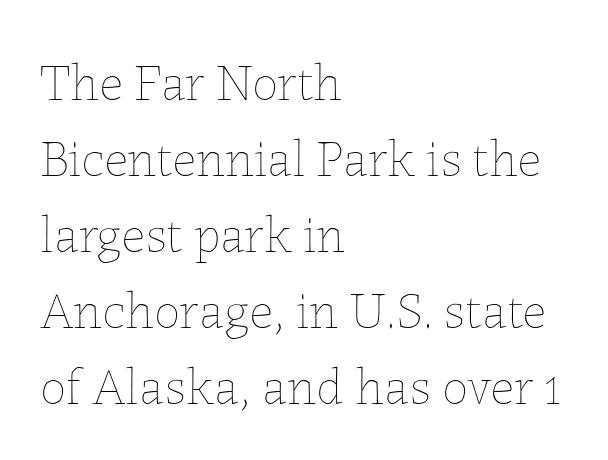
Q: Is the text bold? A: No.
Q: Is the text italic (slanted)? A: No, it is upright.
Q: Is the text underlined? A: No.
Q: How is the paragraph aligned? A: Left-aligned.
Q: Is the spacing between letters normal or unusually wide? A: Normal.
Q: Is the spacing between lines tight, normal or loose? A: Normal.
Q: Width (condensed, normal, or wide)? A: Normal.
Q: Stroke contrast? A: Low.
Q: x-height? A: Medium.
Q: Monospaced? A: No.
